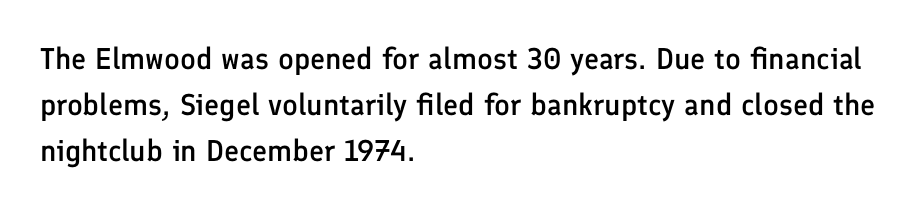
{"serif": "no", "italic": "no", "bold": "semi", "weight": "semibold", "width": "normal", "stroke_contrast": "low", "x_height": "medium", "monospaced": "no", "underline": "no", "align": "left", "line_spacing": "normal", "line_spacing_ratio": 1.53, "letter_spacing": "normal", "letter_spacing_em": 0.0, "glyph_px": 30}
